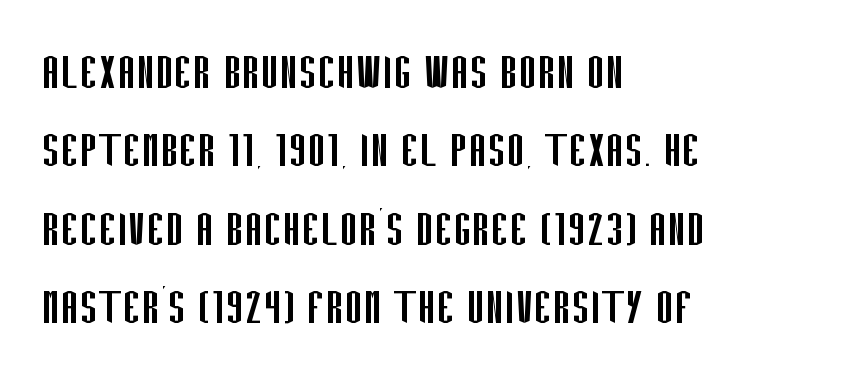
Q: Is the text bold? A: No.
Q: Is the text italic (slanted)? A: No, it is upright.
Q: Is the typeface a serif or a sans-serif typeface? A: Sans-serif.
Q: Is the text underlined? A: No.
Q: How is the paragraph aligned? A: Left-aligned.
Q: Is the spacing between letters normal or unusually wide? A: Normal.
Q: Is the spacing between lines tight, normal or loose? A: Normal.
Q: Width (condensed, normal, or wide)? A: Condensed.
Q: Stroke contrast? A: Low.
Q: x-height? A: Large.
Q: Monospaced? A: No.
